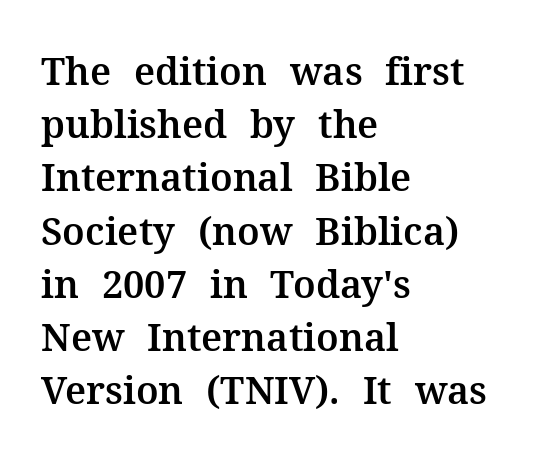
Q: Is the text italic (slanted)? A: No, it is upright.
Q: Is the typeface a serif or a sans-serif typeface? A: Serif.
Q: Is the text underlined? A: No.
Q: How is the paragraph aligned? A: Left-aligned.
Q: Is the spacing between letters normal or unusually wide? A: Normal.
Q: Is the spacing between lines tight, normal or loose? A: Normal.
Q: Width (condensed, normal, or wide)? A: Normal.
Q: Stroke contrast? A: Medium.
Q: x-height? A: Medium.
Q: Monospaced? A: No.
